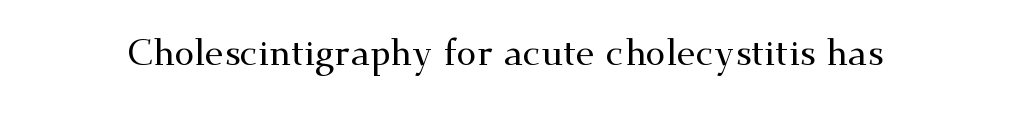
{"serif": "yes", "italic": "no", "width": "wide", "stroke_contrast": "medium", "x_height": "small", "monospaced": "no", "underline": "no", "letter_spacing": "normal", "letter_spacing_em": 0.0, "glyph_px": 36}
